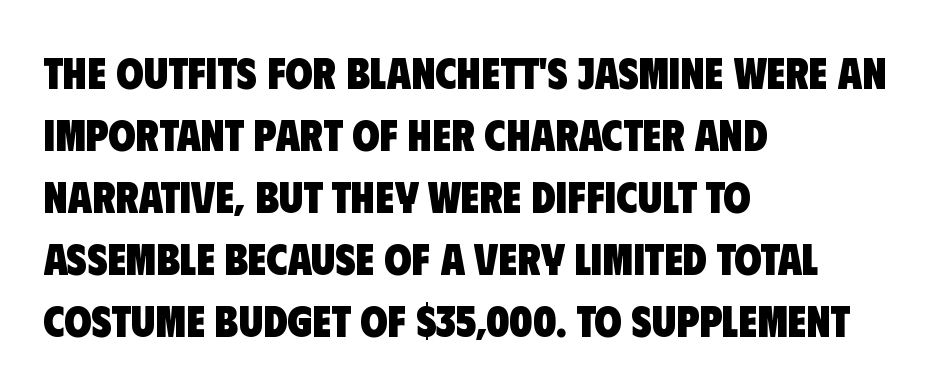
{"serif": "no", "bold": "yes", "weight": "heavy", "width": "condensed", "stroke_contrast": "low", "x_height": "large", "monospaced": "no", "underline": "no", "align": "left", "line_spacing": "normal", "line_spacing_ratio": 1.41, "letter_spacing": "normal", "letter_spacing_em": 0.0, "glyph_px": 44}
